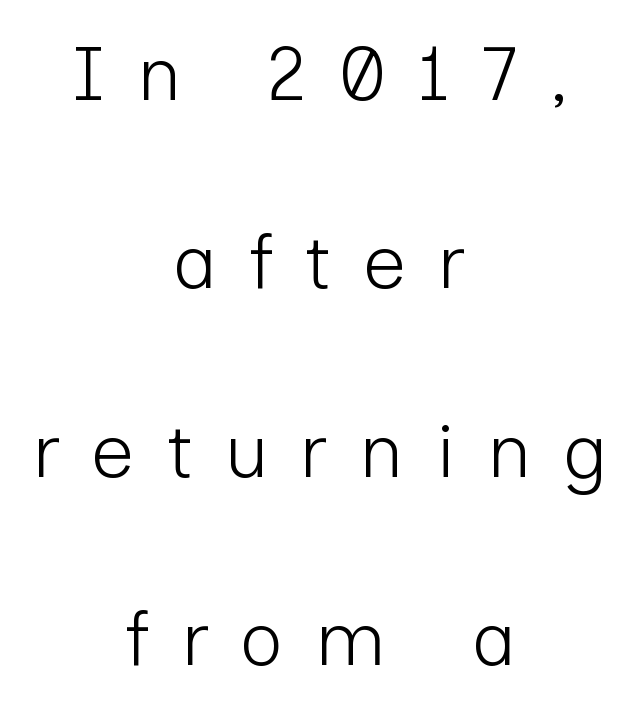
{"serif": "no", "italic": "no", "bold": "no", "weight": "light", "width": "normal", "stroke_contrast": "low", "x_height": "medium", "monospaced": "no", "underline": "no", "align": "center", "line_spacing": "loose", "line_spacing_ratio": 2.48, "letter_spacing": "wide", "letter_spacing_em": 0.41, "glyph_px": 76}
